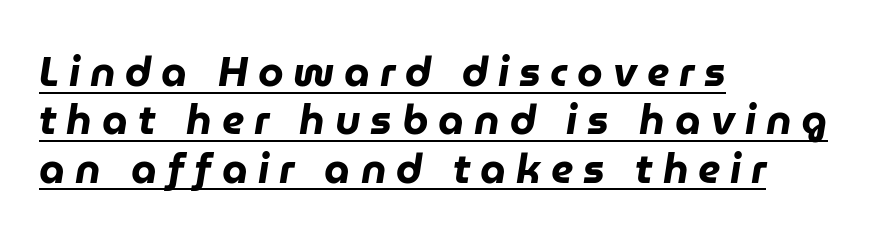
Line beginnings align vertically; line endings do not. The words here are underlined. Emphasis by weight is at full strength: bold. Someone cranked the tracking dial way up on this one.
